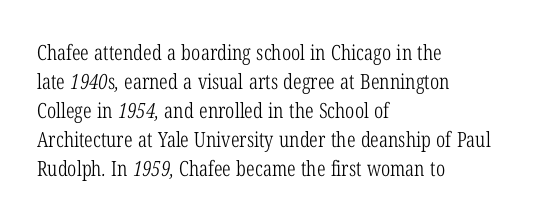
{"bold": "no", "underline": "no", "align": "left", "line_spacing": "normal", "line_spacing_ratio": 1.38, "letter_spacing": "normal", "letter_spacing_em": 0.0, "glyph_px": 21}
